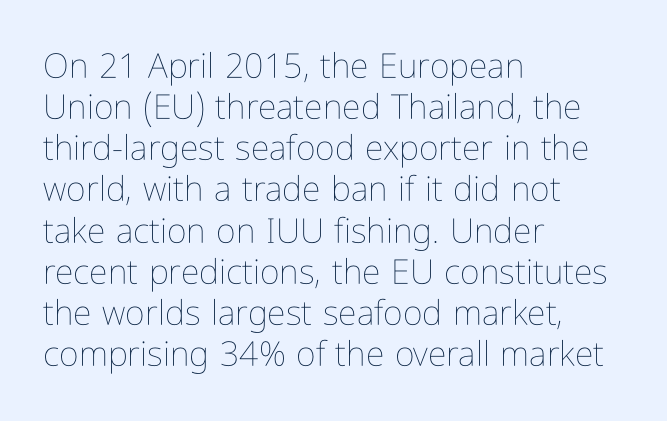
Q: Is the text bold? A: No.
Q: Is the text italic (slanted)? A: No, it is upright.
Q: Is the text underlined? A: No.
Q: How is the paragraph aligned? A: Left-aligned.
Q: Is the spacing between letters normal or unusually wide? A: Normal.
Q: Width (condensed, normal, or wide)? A: Condensed.
Q: Stroke contrast? A: Low.
Q: x-height? A: Medium.
Q: Monospaced? A: No.
